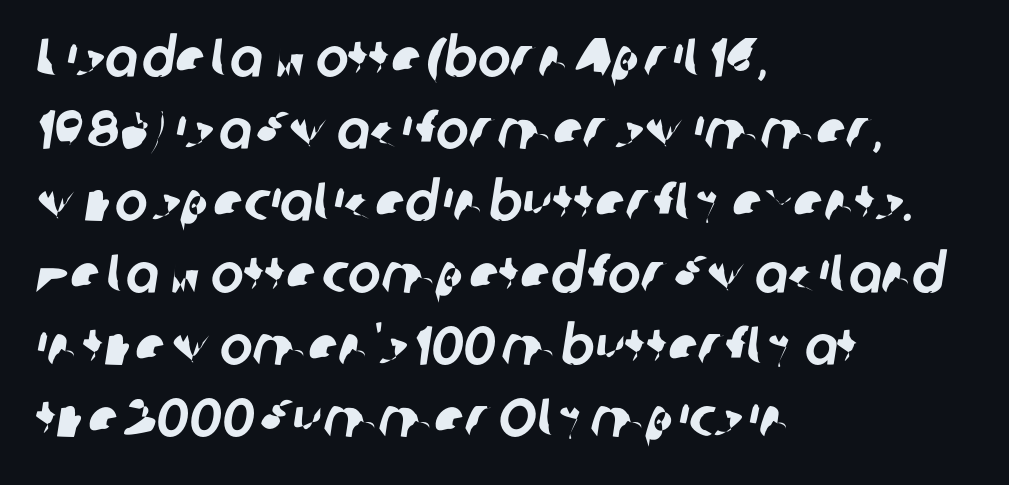
The image shows 55 px sans-serif type; set left-aligned, normal line spacing (1.31x), normal letter spacing, not underlined; low stroke contrast and a medium x-height.
